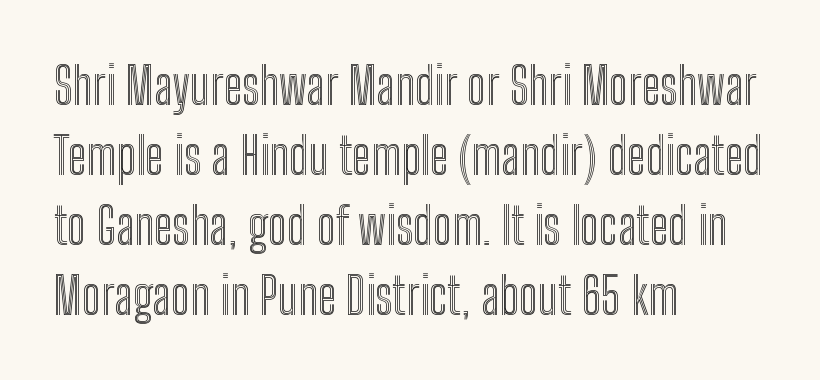
Looks like regular typesetting: each glyph gets only the width it needs. In terms of posture, this sample is upright. Regular leading. One-word summary of the alignment: left. Each word holds together tightly as a unit, with standard inter-letter gaps.
